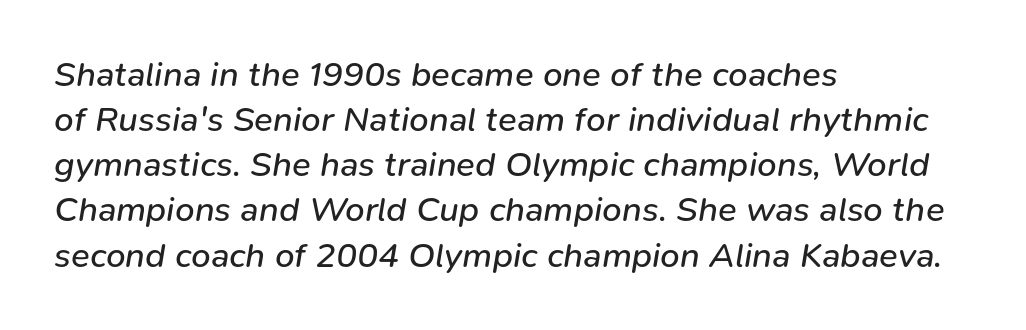
Q: Is the text bold? A: No.
Q: Is the text italic (slanted)? A: Yes, it leans right by about 9 degrees.
Q: Is the text underlined? A: No.
Q: How is the paragraph aligned? A: Left-aligned.
Q: Is the spacing between letters normal or unusually wide? A: Normal.
Q: Is the spacing between lines tight, normal or loose? A: Normal.
Q: Width (condensed, normal, or wide)? A: Normal.
Q: Stroke contrast? A: Low.
Q: x-height? A: Medium.
Q: Monospaced? A: No.
